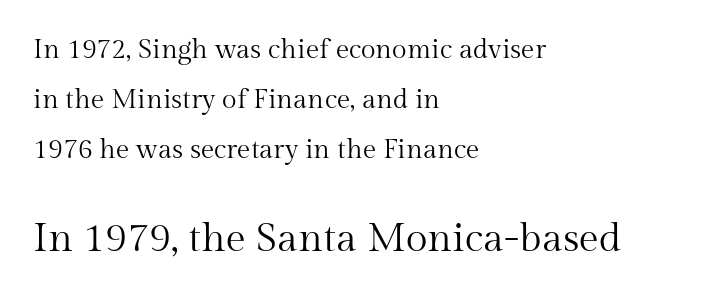
{"serif": "yes", "italic": "no", "bold": "no", "weight": "regular", "width": "normal", "stroke_contrast": "medium", "x_height": "medium", "monospaced": "no", "underline": "no", "align": "left", "line_spacing_ratio": 1.85, "letter_spacing": "normal", "letter_spacing_em": 0.0, "larger_block": "second", "size_ratio": 1.48, "glyph_px": 40}
